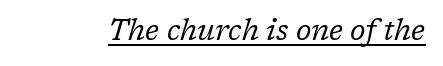
Q: Is the text bold? A: No.
Q: Is the text italic (slanted)? A: Yes, it leans right by about 17 degrees.
Q: Is the typeface a serif or a sans-serif typeface? A: Serif.
Q: Is the text underlined? A: Yes.
Q: Is the spacing between letters normal or unusually wide? A: Normal.
Q: Width (condensed, normal, or wide)? A: Normal.
Q: Stroke contrast? A: Low.
Q: x-height? A: Medium.
Q: Monospaced? A: No.
